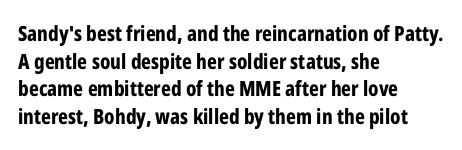
The image shows 21 px bold type, upright; set left-aligned, normal line spacing (1.32x), normal letter spacing, not underlined.
